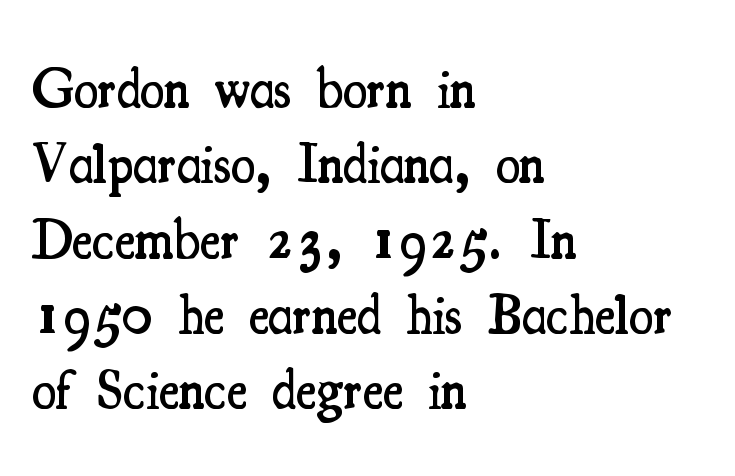
{"serif": "yes", "italic": "no", "bold": "semi", "weight": "semibold", "width": "condensed", "stroke_contrast": "medium", "x_height": "small", "monospaced": "no", "underline": "no", "align": "left", "line_spacing": "normal", "line_spacing_ratio": 1.37, "letter_spacing": "normal", "letter_spacing_em": 0.0, "glyph_px": 55}
